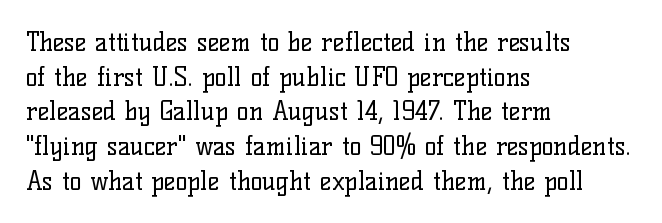
Q: Is the text bold? A: No.
Q: Is the text italic (slanted)? A: No, it is upright.
Q: Is the text underlined? A: No.
Q: How is the paragraph aligned? A: Left-aligned.
Q: Is the spacing between letters normal or unusually wide? A: Normal.
Q: Is the spacing between lines tight, normal or loose? A: Normal.
